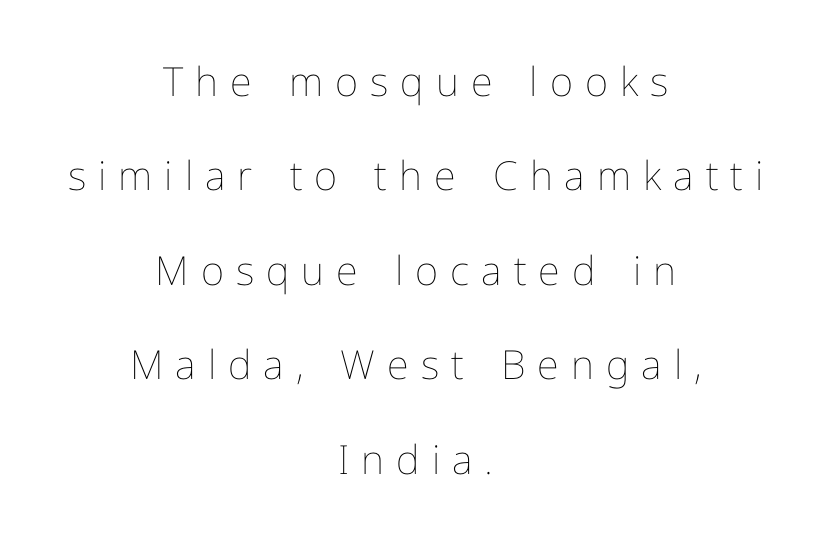
{"italic": "no", "bold": "no", "weight": "thin", "width": "normal", "stroke_contrast": "low", "x_height": "medium", "monospaced": "no", "underline": "no", "align": "center", "line_spacing": "loose", "line_spacing_ratio": 2.36, "letter_spacing": "wide", "letter_spacing_em": 0.3, "glyph_px": 40}
